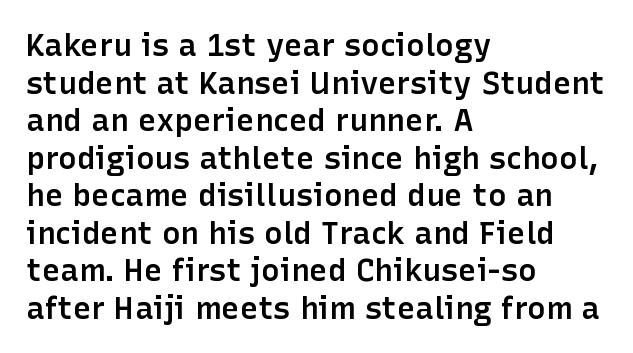
Q: Is the text bold? A: Semi-bold.
Q: Is the text italic (slanted)? A: No, it is upright.
Q: Is the typeface a serif or a sans-serif typeface? A: Sans-serif.
Q: Is the text underlined? A: No.
Q: How is the paragraph aligned? A: Left-aligned.
Q: Is the spacing between letters normal or unusually wide? A: Normal.
Q: Width (condensed, normal, or wide)? A: Normal.
Q: Stroke contrast? A: Low.
Q: x-height? A: Medium.
Q: Monospaced? A: No.
